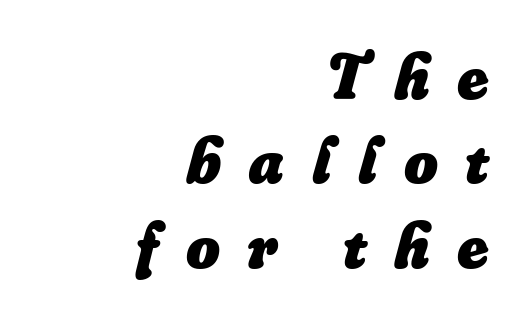
{"italic": "yes", "lean": "right", "slant_degrees": 16, "bold": "yes", "weight": "heavy", "width": "normal", "stroke_contrast": "low", "x_height": "small", "monospaced": "no", "underline": "no", "align": "right", "line_spacing": "normal", "line_spacing_ratio": 1.3, "letter_spacing": "wide", "letter_spacing_em": 0.42, "glyph_px": 65}
